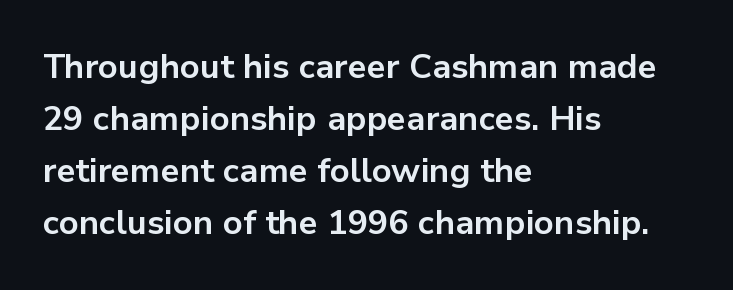
The image shows 34 px bold sans-serif type, upright; set left-aligned, normal line spacing (1.53x), normal letter spacing, not underlined; low stroke contrast and a medium x-height.
